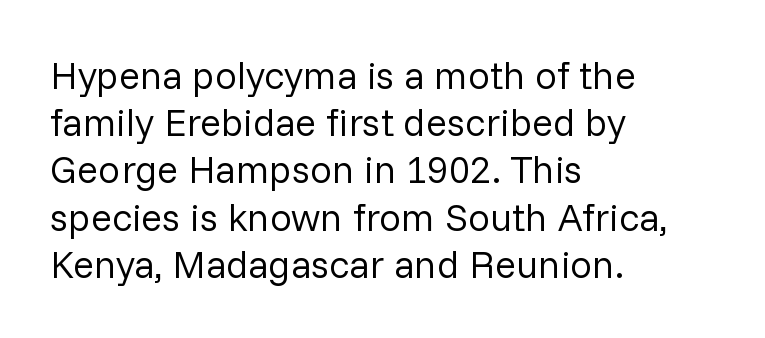
{"serif": "no", "italic": "no", "bold": "no", "weight": "regular", "width": "normal", "stroke_contrast": "low", "x_height": "medium", "monospaced": "no", "underline": "no", "align": "left", "line_spacing_ratio": 1.21, "letter_spacing": "normal", "letter_spacing_em": 0.0, "glyph_px": 39}
